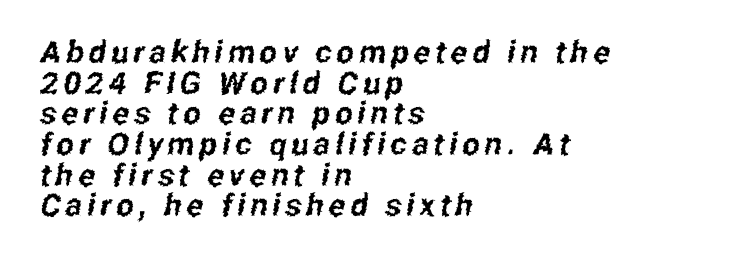
{"serif": "no", "width": "condensed", "stroke_contrast": "low", "x_height": "medium", "monospaced": "no", "underline": "no", "align": "left", "line_spacing": "tight", "line_spacing_ratio": 0.99, "glyph_px": 31}
